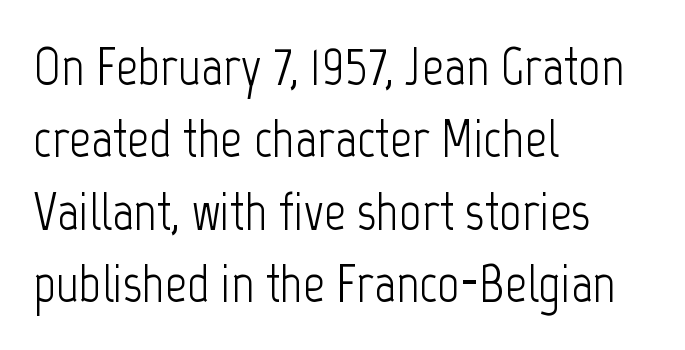
{"serif": "no", "italic": "no", "bold": "no", "weight": "light", "width": "condensed", "stroke_contrast": "low", "x_height": "medium", "monospaced": "no", "underline": "no", "align": "left", "line_spacing": "normal", "line_spacing_ratio": 1.34, "letter_spacing": "normal", "letter_spacing_em": 0.0, "glyph_px": 54}
